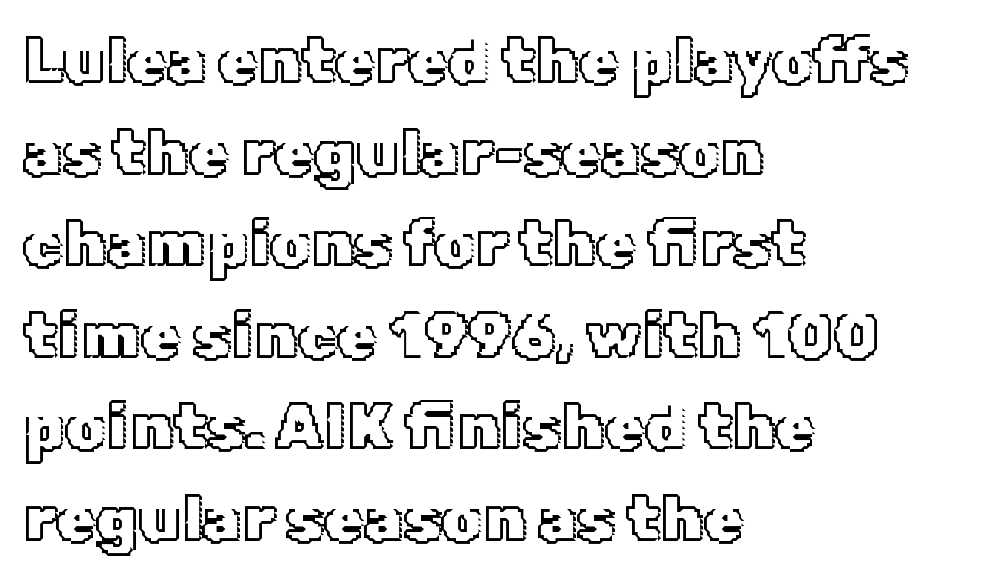
Q: Is the text italic (slanted)? A: No, it is upright.
Q: Is the text underlined? A: No.
Q: How is the paragraph aligned? A: Left-aligned.
Q: Is the spacing between letters normal or unusually wide? A: Normal.
Q: Is the spacing between lines tight, normal or loose? A: Normal.
Q: Width (condensed, normal, or wide)? A: Normal.
Q: x-height? A: Medium.
Q: Monospaced? A: No.
